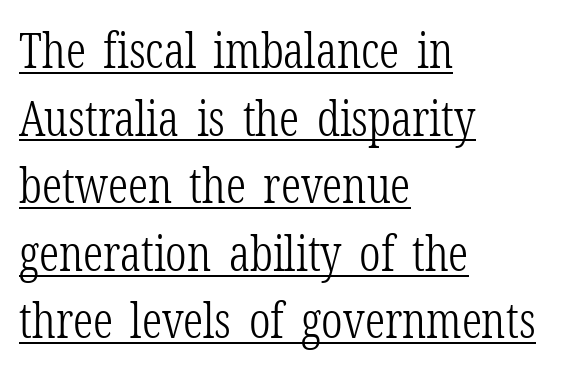
Q: Is the text bold? A: No.
Q: Is the text italic (slanted)? A: No, it is upright.
Q: Is the typeface a serif or a sans-serif typeface? A: Serif.
Q: Is the text underlined? A: Yes.
Q: How is the paragraph aligned? A: Left-aligned.
Q: Is the spacing between letters normal or unusually wide? A: Normal.
Q: Is the spacing between lines tight, normal or loose? A: Normal.
Q: Width (condensed, normal, or wide)? A: Condensed.
Q: Stroke contrast? A: Low.
Q: x-height? A: Medium.
Q: Monospaced? A: No.
